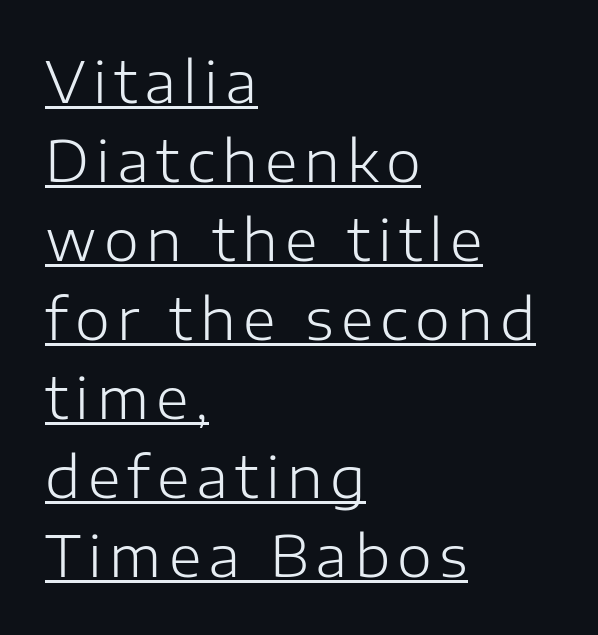
{"serif": "no", "italic": "no", "bold": "no", "weight": "light", "width": "normal", "stroke_contrast": "low", "x_height": "medium", "monospaced": "no", "underline": "yes", "align": "left", "line_spacing": "normal", "line_spacing_ratio": 1.41, "glyph_px": 56}
